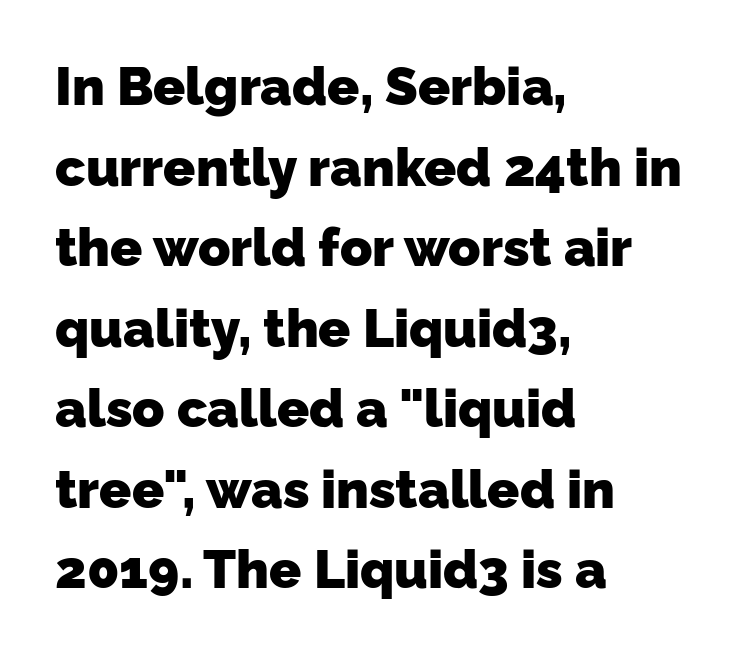
The image shows 53 px heavy sans-serif type; set left-aligned, normal line spacing (1.52x), normal letter spacing, not underlined; low stroke contrast and a medium x-height.
